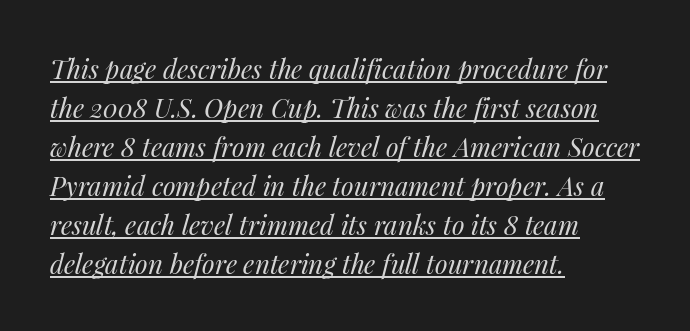
The image shows 26 px text type, italic (leaning right); set left-aligned, normal line spacing (1.5x), normal letter spacing, underlined.
